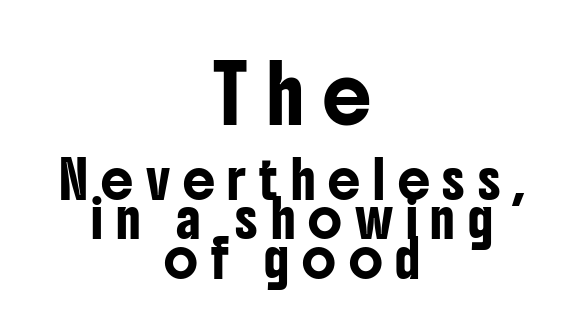
Q: Is the text italic (slanted)? A: No, it is upright.
Q: Is the typeface a serif or a sans-serif typeface? A: Sans-serif.
Q: Is the text underlined? A: No.
Q: How is the paragraph aligned? A: Centered.
Q: Is the spacing between letters normal or unusually wide? A: Unusually wide.
Q: Is the spacing between lines tight, normal or loose? A: Tight.
Q: Which block of text is set in a larger size, the first (top) or the second (bottom)? A: The first (top) one.
Q: Width (condensed, normal, or wide)? A: Condensed.
Q: Stroke contrast? A: Low.
Q: x-height? A: Medium.
Q: Monospaced? A: No.
